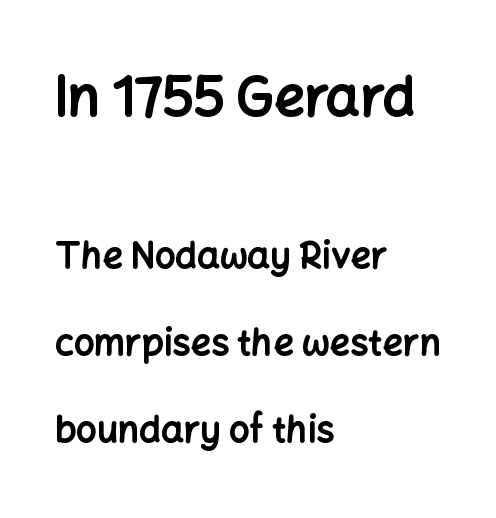
{"serif": "no", "italic": "no", "bold": "yes", "weight": "bold", "width": "normal", "stroke_contrast": "low", "x_height": "medium", "monospaced": "no", "underline": "no", "align": "left", "line_spacing": "loose", "line_spacing_ratio": 2.41, "letter_spacing": "normal", "letter_spacing_em": 0.0, "larger_block": "first", "size_ratio": 1.5, "glyph_px": 54}
